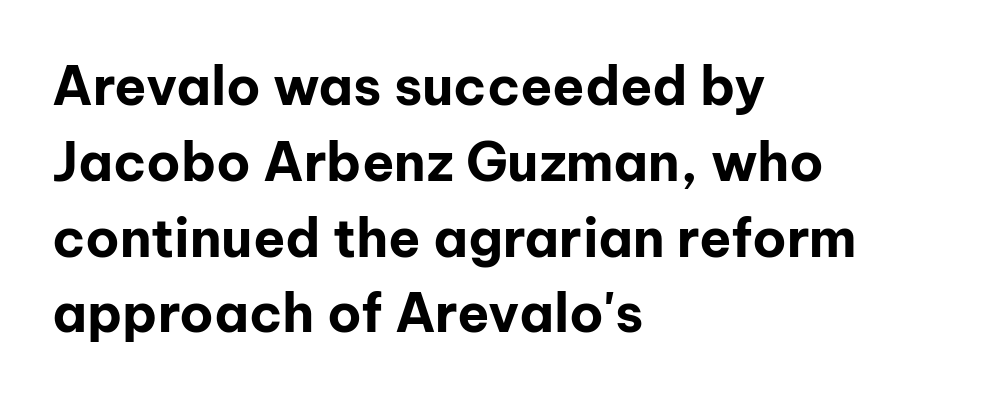
The letters advance in unequal steps, a hallmark of proportional type. Serifs: no, the terminals of the letterforms are clean. The letterforms sit shoulder to shoulder at normal distance. Bare-footed words on every line. A typesetter would call this leading conventional body-copy spacing. The setting favours the left margin, as ordinary paragraphs usually do.
